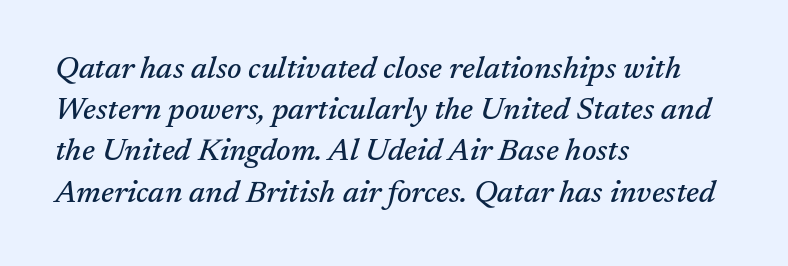
{"serif": "yes", "italic": "yes", "lean": "right", "slant_degrees": 17, "width": "normal", "stroke_contrast": "medium", "x_height": "medium", "monospaced": "no", "underline": "no", "align": "left", "line_spacing": "normal", "line_spacing_ratio": 1.33, "letter_spacing": "normal", "letter_spacing_em": 0.0, "glyph_px": 31}
